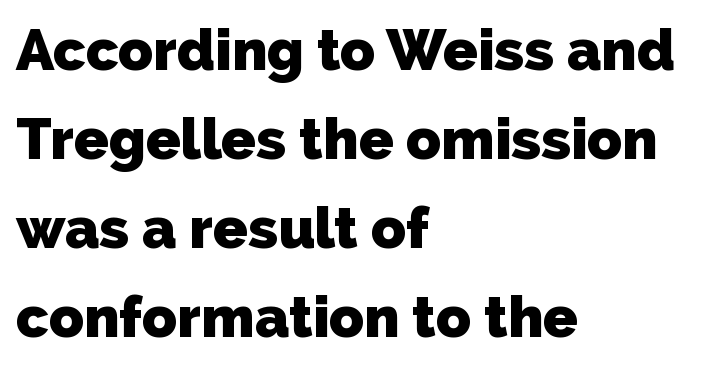
{"serif": "no", "bold": "yes", "weight": "heavy", "width": "normal", "stroke_contrast": "low", "x_height": "medium", "monospaced": "no", "underline": "no", "align": "left", "line_spacing": "normal", "line_spacing_ratio": 1.56, "letter_spacing": "normal", "letter_spacing_em": 0.0, "glyph_px": 57}
